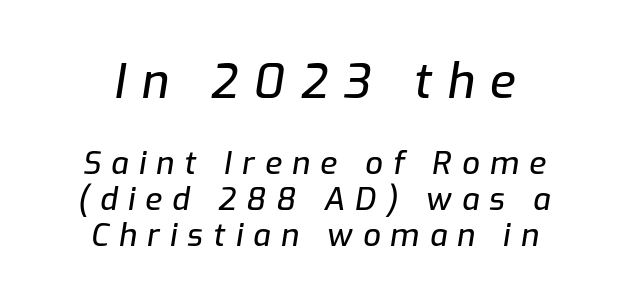
The image shows 47 px text type, italic (leaning right); set line spacing 1.16x, unusually wide letter spacing (+0.33 em), not underlined; the first (top) block is 1.52x larger; low stroke contrast and a medium x-height.
